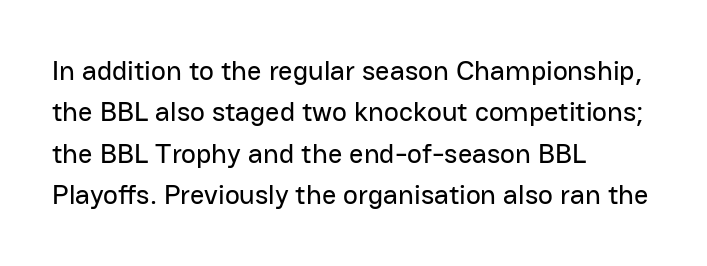
Q: Is the text italic (slanted)? A: No, it is upright.
Q: Is the typeface a serif or a sans-serif typeface? A: Sans-serif.
Q: Is the text underlined? A: No.
Q: How is the paragraph aligned? A: Left-aligned.
Q: Is the spacing between letters normal or unusually wide? A: Normal.
Q: Is the spacing between lines tight, normal or loose? A: Normal.
Q: Width (condensed, normal, or wide)? A: Normal.
Q: Stroke contrast? A: Low.
Q: x-height? A: Medium.
Q: Monospaced? A: No.
